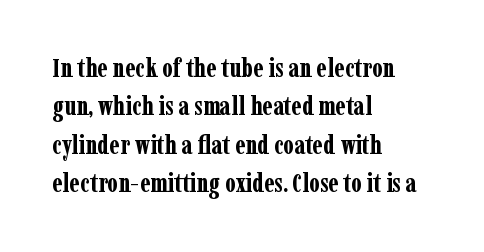
{"italic": "no", "bold": "yes", "underline": "no", "align": "left", "line_spacing": "normal", "line_spacing_ratio": 1.48, "letter_spacing": "normal", "letter_spacing_em": 0.0, "glyph_px": 26}
